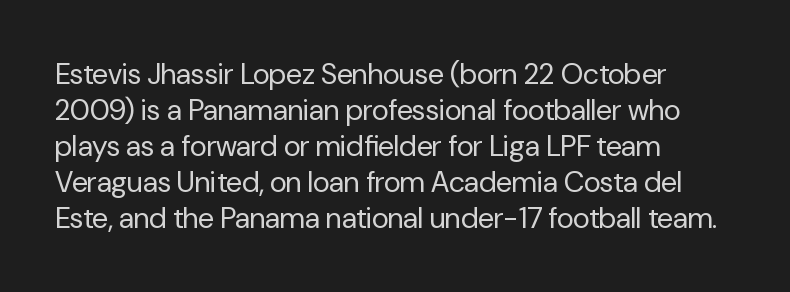
The rendering uses natural spacing where letterforms have individual widths. Any mark beneath the type? The region is blank. Which margin do the lines hug? The left one — the right edge is uneven. You can tell it's not italic because the verticals are truly vertical. These lines are composed in type without serifs.
